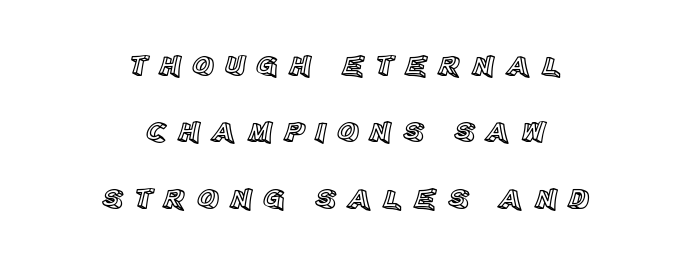
What stands out about the letter spacing? Its width — letters are far apart. A typesetter would call this leading open, well beyond the default. A bare baseline throughout the passage. Compared with a flush-left layout, this one balances lines on the center instead.
